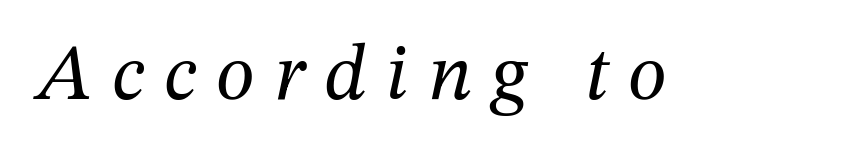
Q: Is the text bold? A: No.
Q: Is the text italic (slanted)? A: Yes, it leans right by about 12 degrees.
Q: Is the typeface a serif or a sans-serif typeface? A: Serif.
Q: Is the text underlined? A: No.
Q: Is the spacing between letters normal or unusually wide? A: Unusually wide.
Q: Width (condensed, normal, or wide)? A: Normal.
Q: Stroke contrast? A: Medium.
Q: x-height? A: Medium.
Q: Monospaced? A: No.
